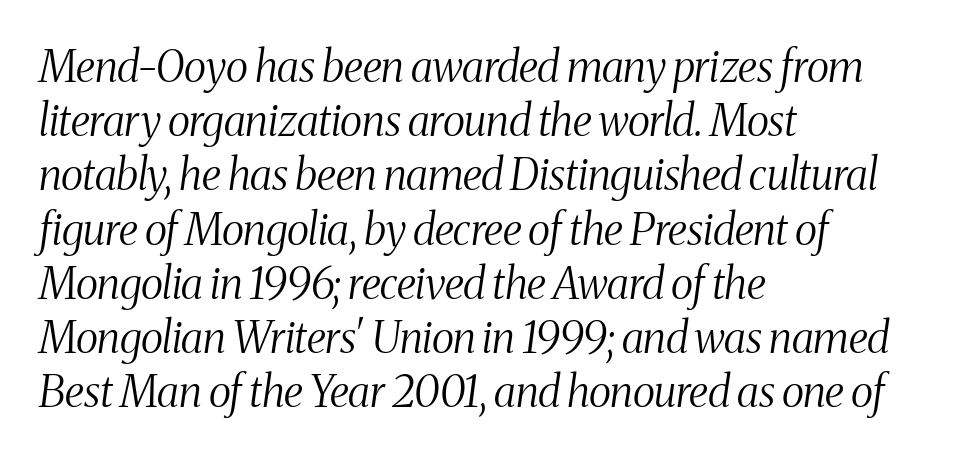
The image shows 43 px light, condensed serif type, italic (leaning right); set left-aligned, normal line spacing (1.26x), normal letter spacing, not underlined; medium stroke contrast and a medium x-height.
